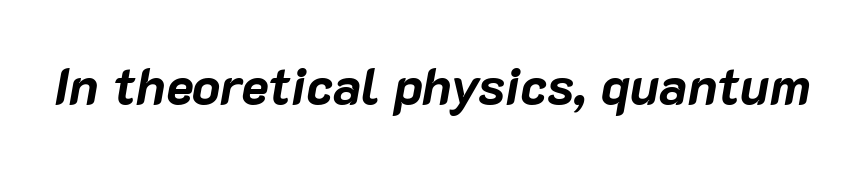
The image shows 52 px bold type, italic (leaning right); set normal letter spacing, not underlined; low stroke contrast and a medium x-height.
